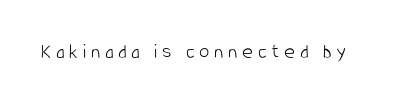
Is there any slant? The stems are plumb. This is not heavy type; no bold has been used. Someone cranked the tracking dial way up on this one. Descenders are the only things crossing below the line.
